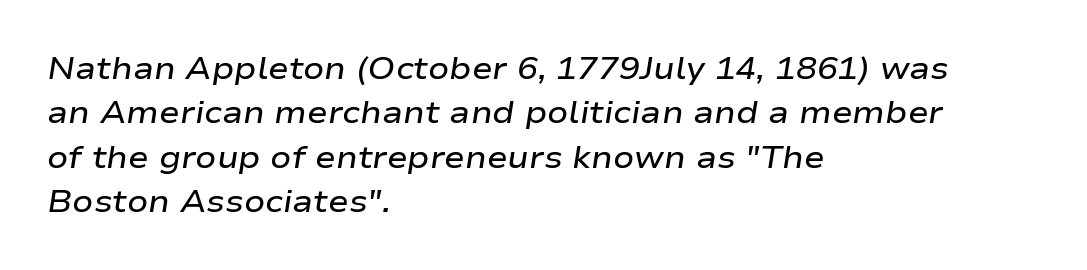
{"italic": "yes", "lean": "right", "slant_degrees": 9, "bold": "semi", "weight": "semibold", "width": "wide", "stroke_contrast": "low", "x_height": "medium", "monospaced": "no", "underline": "no", "align": "left", "line_spacing": "normal", "line_spacing_ratio": 1.43, "letter_spacing": "normal", "letter_spacing_em": 0.0, "glyph_px": 31}
